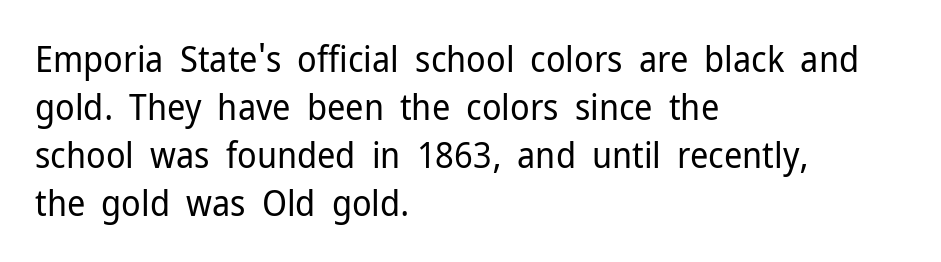
{"serif": "no", "italic": "no", "bold": "no", "weight": "regular", "width": "normal", "stroke_contrast": "low", "x_height": "medium", "monospaced": "no", "underline": "no", "align": "left", "line_spacing": "normal", "line_spacing_ratio": 1.33, "letter_spacing": "normal", "letter_spacing_em": 0.0, "glyph_px": 36}
